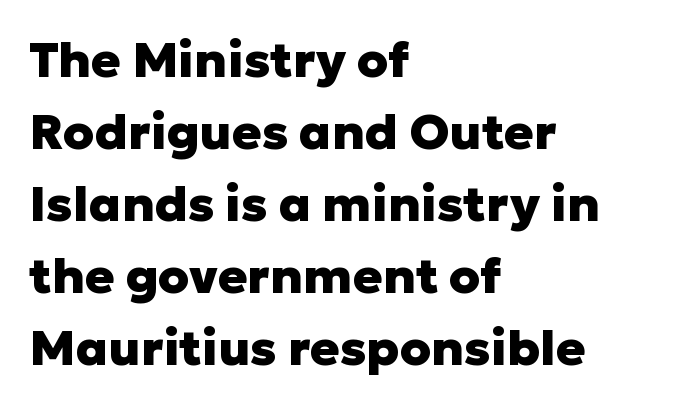
{"serif": "no", "italic": "no", "bold": "yes", "weight": "heavy", "width": "normal", "stroke_contrast": "low", "x_height": "medium", "monospaced": "no", "underline": "no", "align": "left", "line_spacing": "normal", "line_spacing_ratio": 1.47, "letter_spacing": "normal", "letter_spacing_em": 0.0, "glyph_px": 49}
